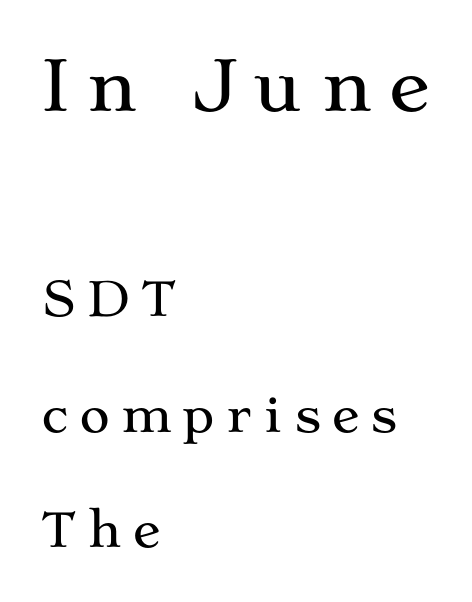
{"serif": "yes", "italic": "no", "width": "wide", "stroke_contrast": "medium", "x_height": "medium", "monospaced": "no", "underline": "no", "align": "left", "line_spacing": "loose", "line_spacing_ratio": 2.46, "letter_spacing": "wide", "letter_spacing_em": 0.23, "larger_block": "first", "size_ratio": 1.49, "glyph_px": 70}
